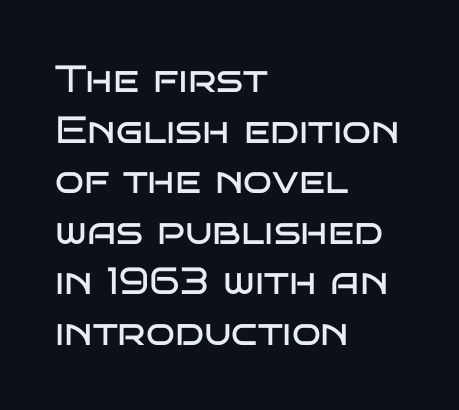
These lines are rendered in a variable-pitch font. A normal amount of white space separates one row of letters from the next. Do the letters lean? They stand straight. This rendering leaves character spacing at its baseline value.
